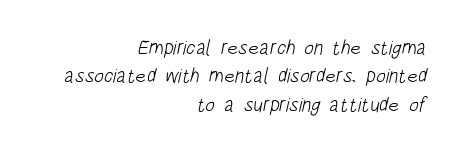
The image shows 20 px text type; set right-aligned, normal line spacing (1.42x), normal letter spacing, not underlined.
